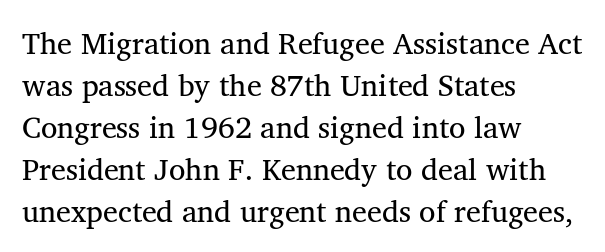
Q: Is the text bold? A: No.
Q: Is the typeface a serif or a sans-serif typeface? A: Serif.
Q: Is the text underlined? A: No.
Q: How is the paragraph aligned? A: Left-aligned.
Q: Is the spacing between letters normal or unusually wide? A: Normal.
Q: Is the spacing between lines tight, normal or loose? A: Normal.
Q: Width (condensed, normal, or wide)? A: Normal.
Q: Stroke contrast? A: Medium.
Q: x-height? A: Medium.
Q: Monospaced? A: No.
